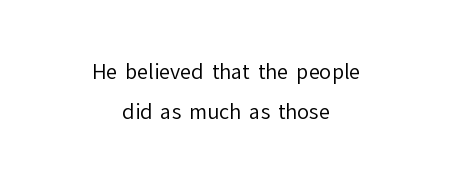
{"italic": "no", "bold": "no", "underline": "no", "align": "center", "line_spacing": "loose", "line_spacing_ratio": 2.02, "letter_spacing": "normal", "letter_spacing_em": 0.0, "glyph_px": 20}
